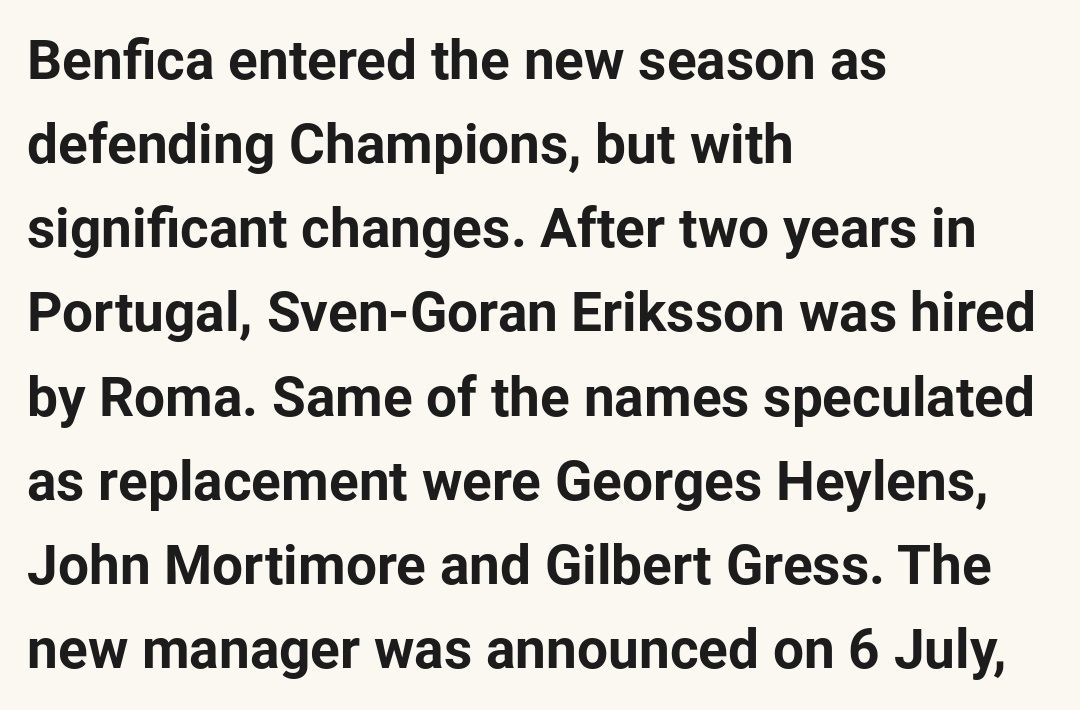
The image shows 55 px bold sans-serif type, upright; set left-aligned, normal line spacing (1.53x), normal letter spacing, not underlined; low stroke contrast and a medium x-height.
